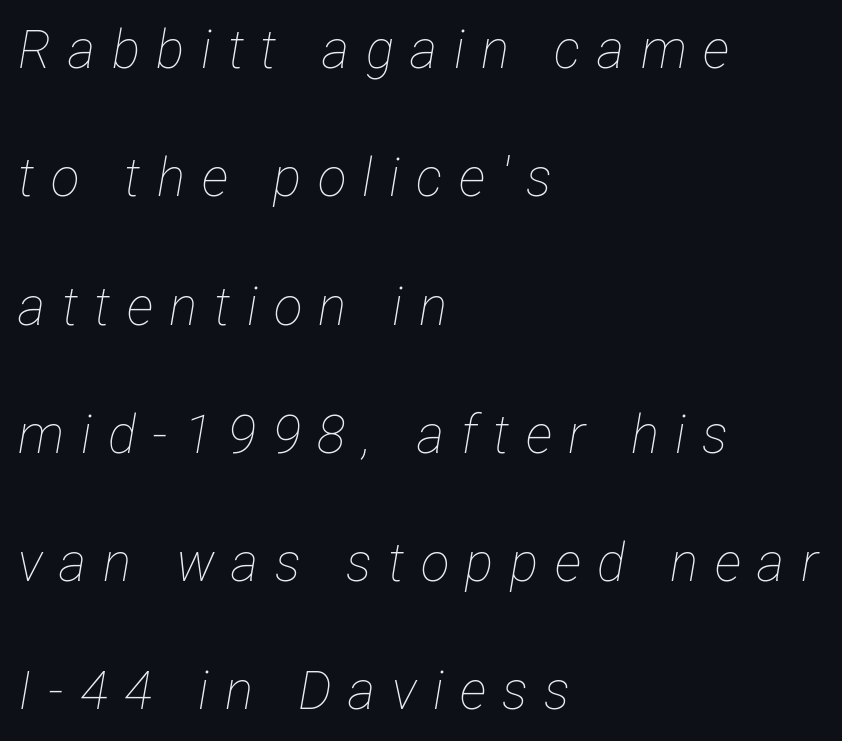
Q: Is the text bold? A: No.
Q: Is the text italic (slanted)? A: Yes, it leans right by about 12 degrees.
Q: Is the text underlined? A: No.
Q: How is the paragraph aligned? A: Left-aligned.
Q: Is the spacing between letters normal or unusually wide? A: Unusually wide.
Q: Is the spacing between lines tight, normal or loose? A: Loose.
Q: Width (condensed, normal, or wide)? A: Condensed.
Q: Stroke contrast? A: Low.
Q: x-height? A: Medium.
Q: Monospaced? A: No.
